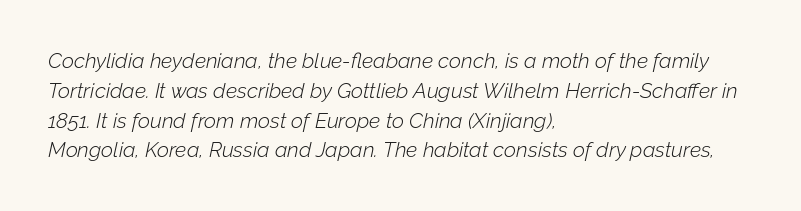
The passage shown leans; its letterforms are oblique. In terms of leading, this rendering sits right in the middle. The weight tops out at a normal text grade. The passage is arranged the way most books set body copy — flush left.
